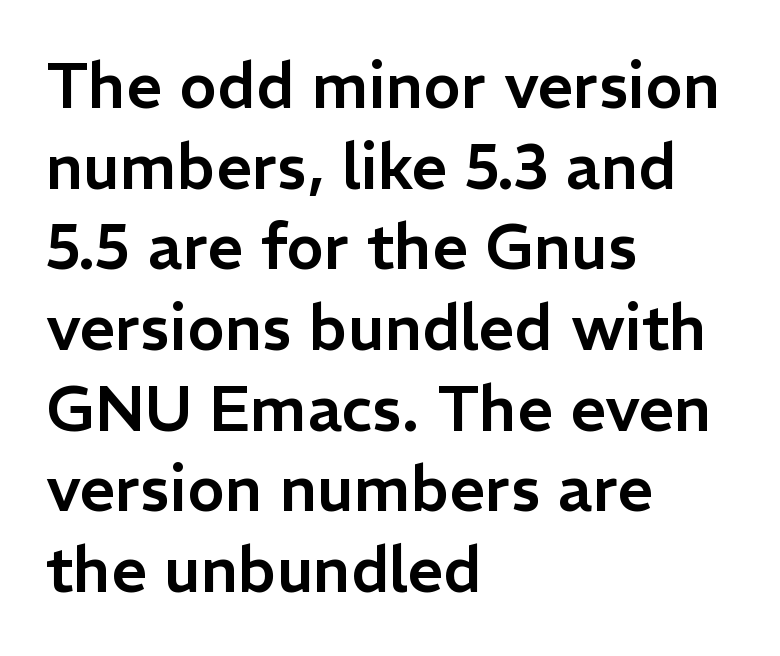
The image shows 63 px sans-serif type, upright; set left-aligned, normal line spacing (1.28x), normal letter spacing, not underlined; low stroke contrast and a medium x-height.
